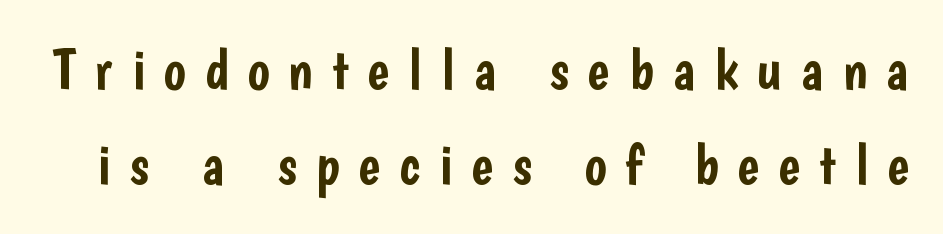
The image shows 58 px condensed sans-serif type, upright; set normal line spacing (1.64x), unusually wide letter spacing (+0.33 em), not underlined; low stroke contrast and a medium x-height.
